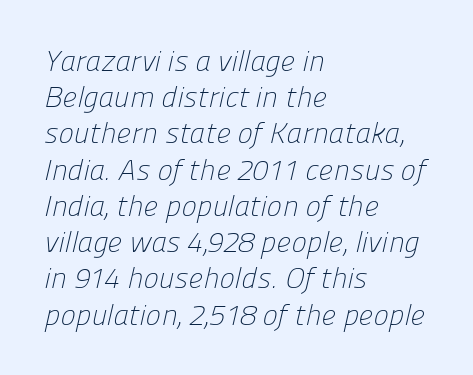
The line-height multiplier appears to be the usual default. The face used here is proportionally spaced, like ordinary book or web type. The string is rendered with underlining switched off. Caption: standard tracking, unaltered. The rendering anchors every line to the left-hand side.
